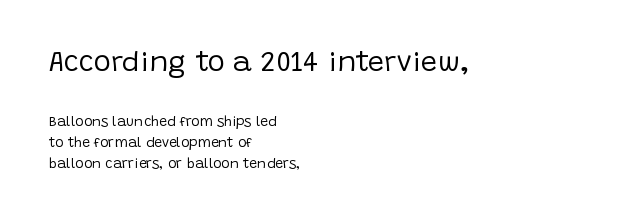
Q: Is the text bold? A: No.
Q: Is the text italic (slanted)? A: No, it is upright.
Q: Is the typeface a serif or a sans-serif typeface? A: Sans-serif.
Q: Is the text underlined? A: No.
Q: How is the paragraph aligned? A: Left-aligned.
Q: Is the spacing between letters normal or unusually wide? A: Normal.
Q: Is the spacing between lines tight, normal or loose? A: Normal.
Q: Which block of text is set in a larger size, the first (top) or the second (bottom)? A: The first (top) one.
Q: Width (condensed, normal, or wide)? A: Normal.
Q: Stroke contrast? A: Low.
Q: x-height? A: Large.
Q: Monospaced? A: No.
